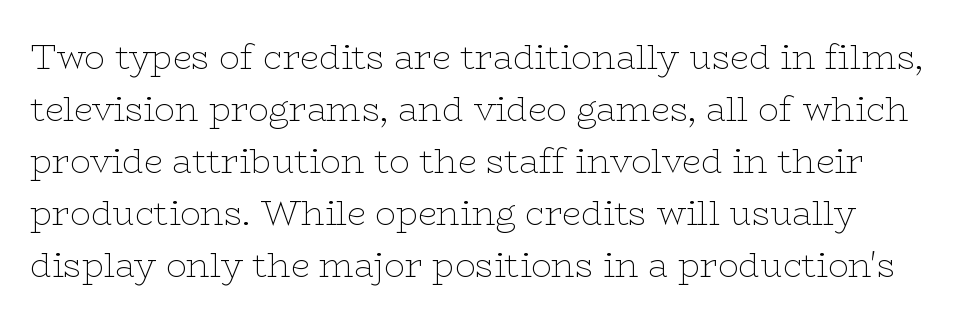
{"serif": "yes", "italic": "no", "bold": "no", "weight": "thin", "width": "wide", "stroke_contrast": "low", "x_height": "medium", "monospaced": "no", "underline": "no", "line_spacing": "normal", "line_spacing_ratio": 1.53, "letter_spacing": "normal", "letter_spacing_em": 0.0, "glyph_px": 34}
